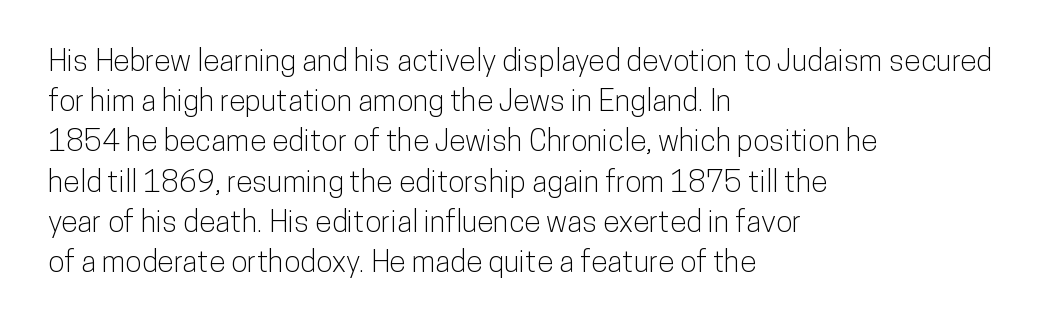
{"serif": "no", "italic": "no", "width": "condensed", "stroke_contrast": "low", "x_height": "medium", "monospaced": "no", "underline": "no", "align": "left", "line_spacing": "normal", "line_spacing_ratio": 1.34, "letter_spacing": "normal", "letter_spacing_em": 0.0, "glyph_px": 30}
